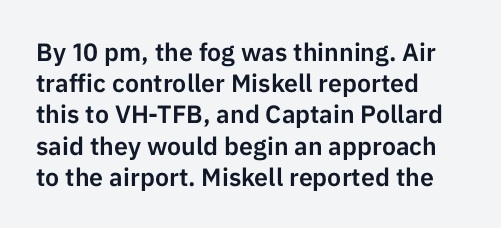
Q: Is the text italic (slanted)? A: No, it is upright.
Q: Is the text underlined? A: No.
Q: How is the paragraph aligned? A: Left-aligned.
Q: Is the spacing between letters normal or unusually wide? A: Normal.
Q: Is the spacing between lines tight, normal or loose? A: Normal.
